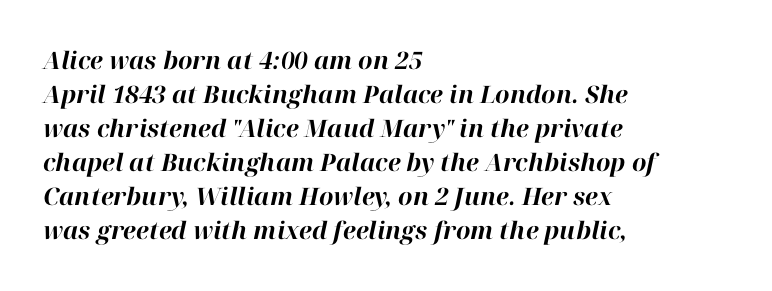
{"italic": "yes", "lean": "right", "slant_degrees": 12, "bold": "yes", "underline": "no", "align": "left", "line_spacing": "normal", "line_spacing_ratio": 1.42, "letter_spacing": "normal", "letter_spacing_em": 0.0, "glyph_px": 24}
